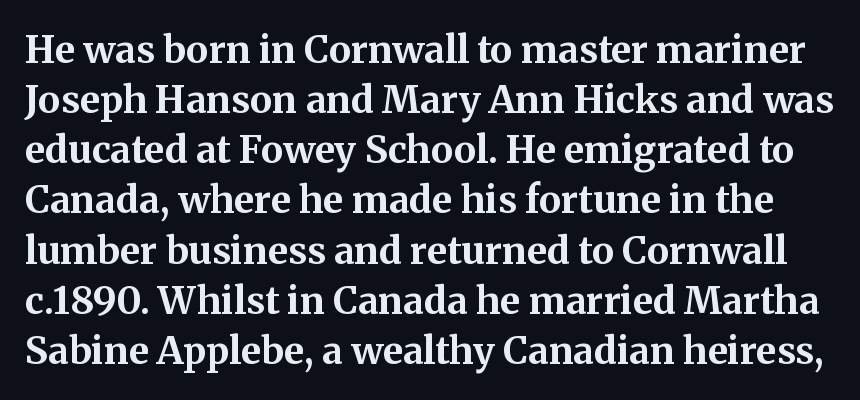
Q: Is the text bold? A: Yes.
Q: Is the text italic (slanted)? A: No, it is upright.
Q: Is the typeface a serif or a sans-serif typeface? A: Serif.
Q: Is the text underlined? A: No.
Q: Is the spacing between letters normal or unusually wide? A: Normal.
Q: Is the spacing between lines tight, normal or loose? A: Normal.
Q: Width (condensed, normal, or wide)? A: Normal.
Q: Stroke contrast? A: Medium.
Q: x-height? A: Medium.
Q: Monospaced? A: No.
